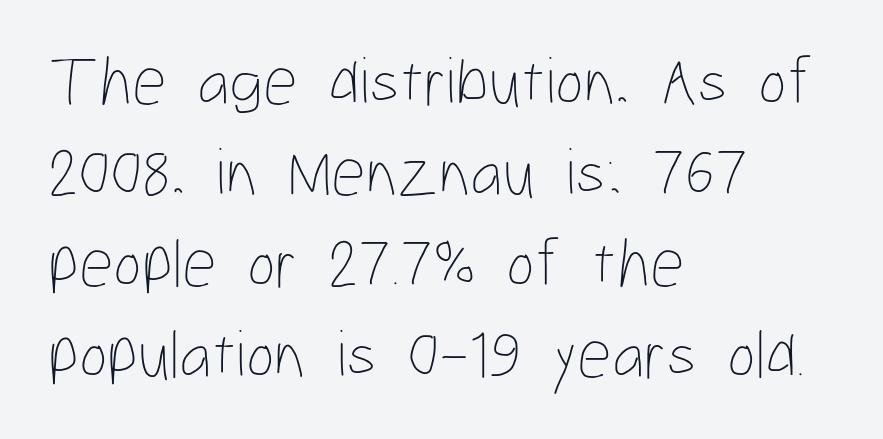
Line starts are locked; line ends wander. The line-height multiplier appears to be the usual default. The face used here is proportionally spaced, like ordinary book or web type. Nothing heavy about these letters — not bold at all. The letters sit at their default tracking, neither squeezed nor spread. Nobody drew a line under any word here.
